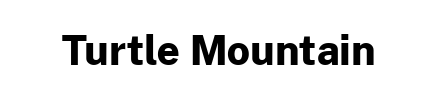
{"serif": "no", "italic": "no", "bold": "yes", "weight": "bold", "width": "normal", "stroke_contrast": "low", "x_height": "medium", "monospaced": "no", "underline": "no", "letter_spacing": "normal", "letter_spacing_em": 0.0, "glyph_px": 40}
